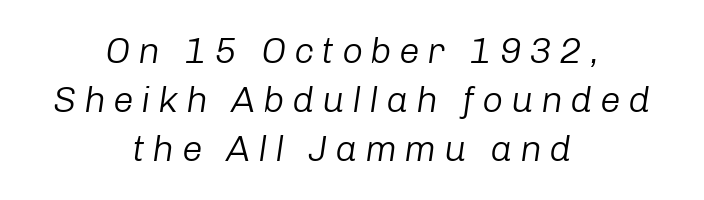
Q: Is the text bold? A: No.
Q: Is the text italic (slanted)? A: Yes, it leans right by about 8 degrees.
Q: Is the text underlined? A: No.
Q: How is the paragraph aligned? A: Centered.
Q: Is the spacing between letters normal or unusually wide? A: Unusually wide.
Q: Is the spacing between lines tight, normal or loose? A: Normal.
Q: Width (condensed, normal, or wide)? A: Normal.
Q: Stroke contrast? A: Low.
Q: x-height? A: Medium.
Q: Monospaced? A: No.
